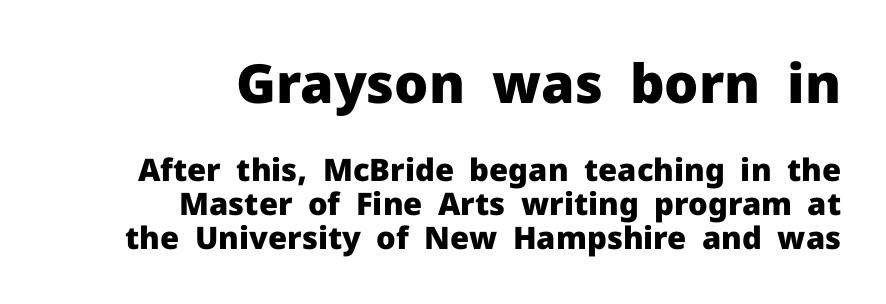
Descenders are the only things crossing below the line. Tracking here is standard; glyphs follow each other at the usual distance. Observe the absence of serifs on each vertical stroke in this sample. Casual observation: everything's shoved over to the right. Heft: maximum for text — a bold. The letters in the upper block stand taller than those in the block below.
